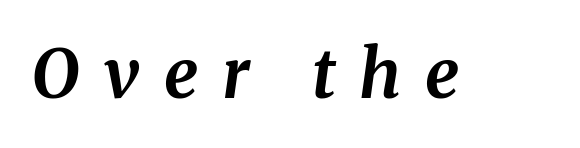
Q: Is the text bold? A: Yes.
Q: Is the text italic (slanted)? A: Yes, it leans right by about 8 degrees.
Q: Is the typeface a serif or a sans-serif typeface? A: Serif.
Q: Is the text underlined? A: No.
Q: Is the spacing between letters normal or unusually wide? A: Unusually wide.
Q: Width (condensed, normal, or wide)? A: Normal.
Q: Stroke contrast? A: Medium.
Q: x-height? A: Medium.
Q: Monospaced? A: No.
